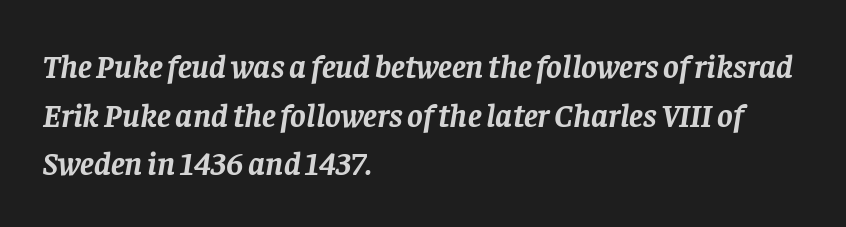
The image shows 33 px semibold serif type, italic (leaning right); set left-aligned, normal line spacing (1.47x), normal letter spacing, not underlined; low stroke contrast and a large x-height.
